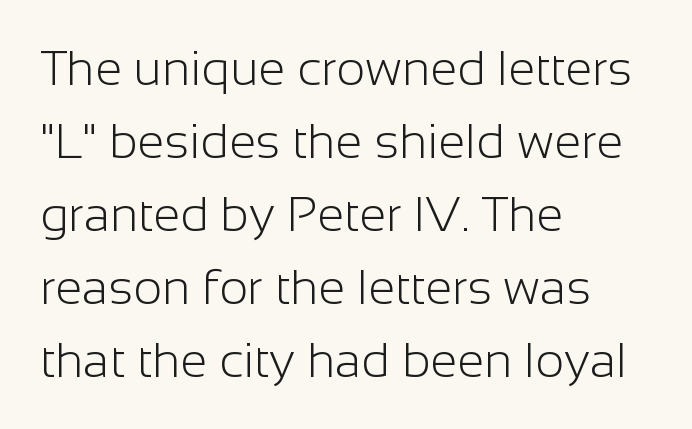
{"serif": "no", "italic": "no", "bold": "no", "weight": "light", "width": "normal", "stroke_contrast": "low", "x_height": "medium", "monospaced": "no", "underline": "no", "align": "left", "line_spacing": "normal", "line_spacing_ratio": 1.49, "letter_spacing": "normal", "letter_spacing_em": 0.0, "glyph_px": 49}
